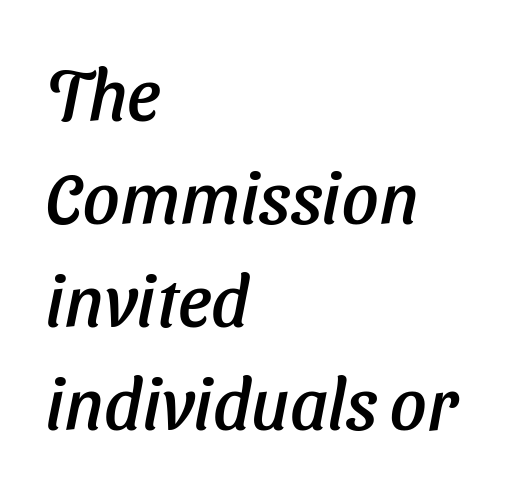
The image shows 72 px text type, italic (leaning right); set left-aligned, normal line spacing (1.43x), normal letter spacing, not underlined; low stroke contrast and a medium x-height.
